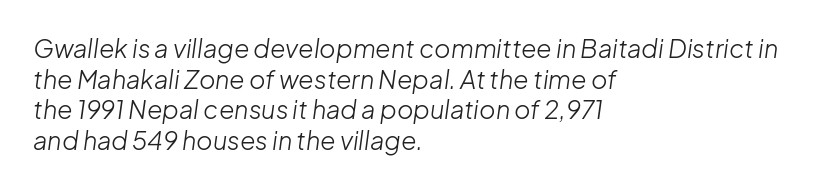
The image shows 25 px text type, italic (leaning right); set left-aligned, line spacing 1.23x, normal letter spacing, not underlined.
